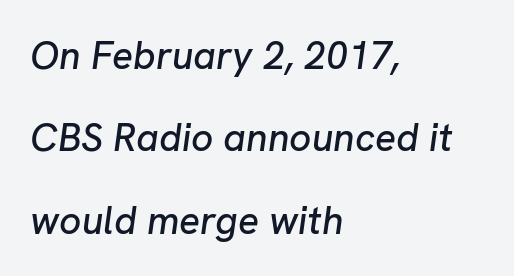
The image shows 39 px text type, italic (leaning right); set left-aligned, loose line spacing (2.11x), normal letter spacing, not underlined; low stroke contrast and a medium x-height.
